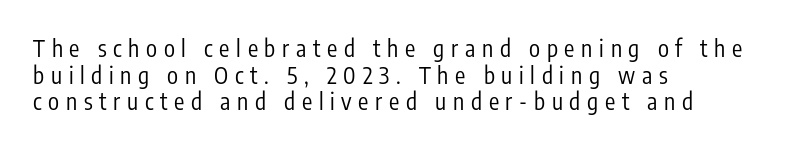
Honestly, the letter spacing is so wide it's the main thing you notice. A quiet, ordinary-to-light weight characterises the typeface. The text block is weighted toward the left margin, trailing off unevenly rightward. Descender tails drop into unmarked territory. The letters stand upright; this is a roman face.
